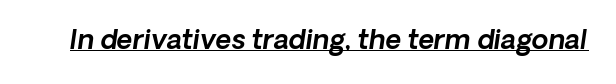
{"italic": "yes", "lean": "right", "slant_degrees": 8, "underline": "yes", "letter_spacing": "normal", "letter_spacing_em": 0.0, "glyph_px": 27}
